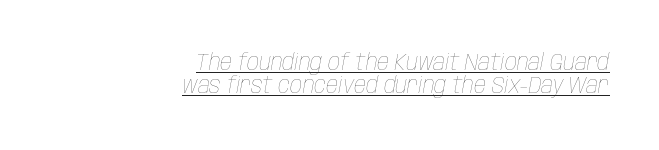
The image shows 24 px text type, italic (leaning right); set right-aligned, tight line spacing (0.96x), normal letter spacing, underlined.
